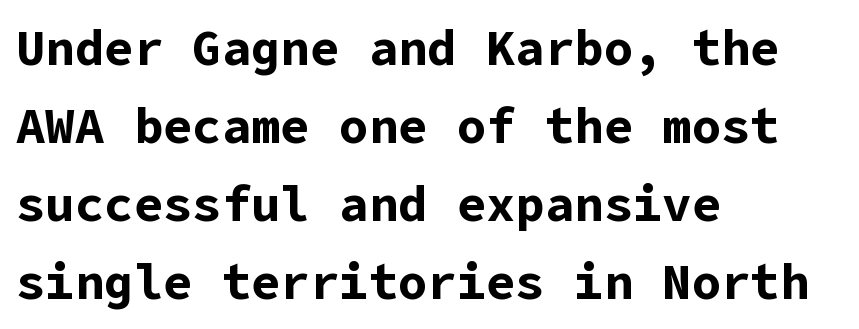
The image shows 49 px bold sans-serif type, upright; set left-aligned, normal line spacing (1.59x), normal letter spacing, not underlined; low stroke contrast and a medium x-height.
